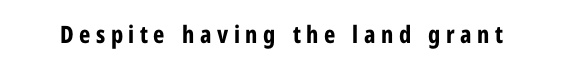
The image shows 24 px bold type, upright; set unusually wide letter spacing (+0.23 em), not underlined.
